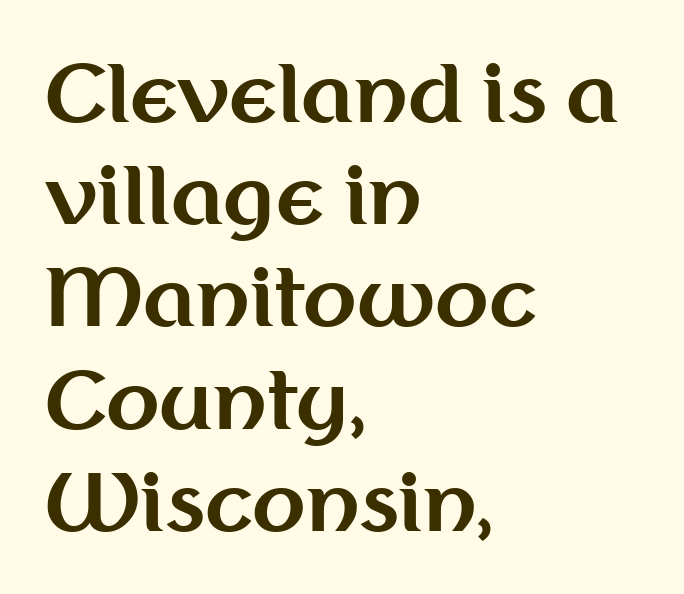
Q: Is the text bold? A: Yes.
Q: Is the text italic (slanted)? A: No, it is upright.
Q: Is the typeface a serif or a sans-serif typeface? A: Sans-serif.
Q: Is the text underlined? A: No.
Q: How is the paragraph aligned? A: Left-aligned.
Q: Is the spacing between letters normal or unusually wide? A: Normal.
Q: Is the spacing between lines tight, normal or loose? A: Normal.
Q: Width (condensed, normal, or wide)? A: Normal.
Q: Stroke contrast? A: Medium.
Q: x-height? A: Medium.
Q: Monospaced? A: No.
